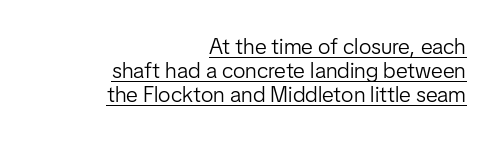
The gaps between neighbouring characters are ordinary and unremarkable. The passage is arranged like a letterhead date or caption credit — flush right. Heaviness? Minimal to ordinary, like unemphasized prose. The passage shown stacks its lines with hardly any gap. The lettering is marked with a stroke running underneath it.
